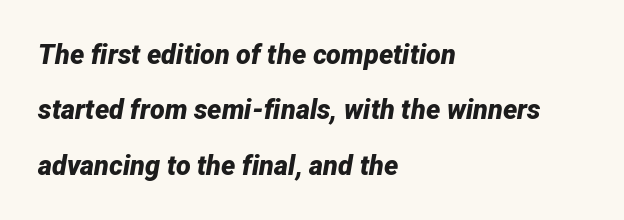
{"italic": "yes", "lean": "right", "slant_degrees": 12, "bold": "yes", "underline": "no", "align": "left", "line_spacing": "loose", "line_spacing_ratio": 2.05, "letter_spacing": "normal", "letter_spacing_em": 0.0, "glyph_px": 27}
